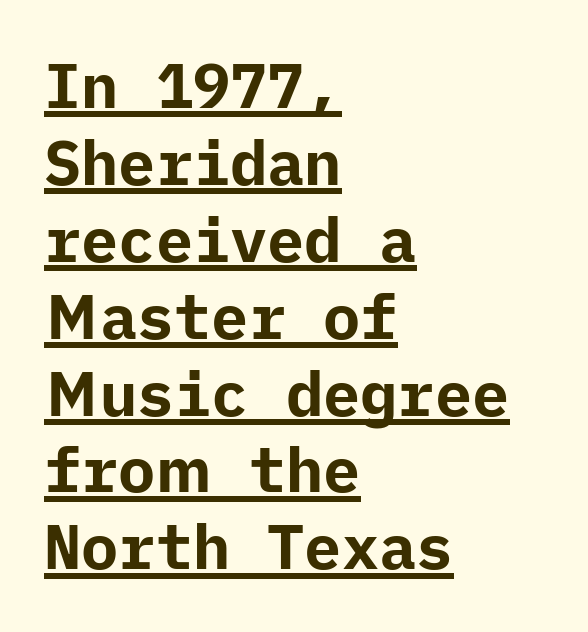
{"serif": "no", "italic": "no", "bold": "yes", "weight": "bold", "width": "normal", "stroke_contrast": "low", "x_height": "medium", "underline": "yes", "align": "left", "line_spacing_ratio": 1.24, "letter_spacing": "normal", "letter_spacing_em": 0.0, "glyph_px": 62}
